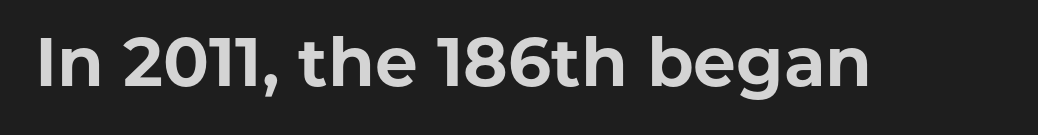
The image shows 68 px bold sans-serif type, upright; set normal letter spacing, not underlined; low stroke contrast and a medium x-height.
